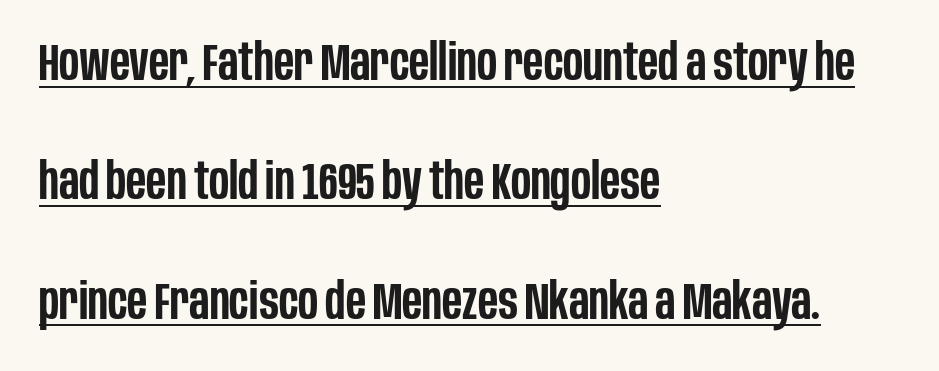
Q: Is the text bold? A: Semi-bold.
Q: Is the text italic (slanted)? A: No, it is upright.
Q: Is the typeface a serif or a sans-serif typeface? A: Sans-serif.
Q: Is the text underlined? A: Yes.
Q: How is the paragraph aligned? A: Left-aligned.
Q: Is the spacing between letters normal or unusually wide? A: Normal.
Q: Is the spacing between lines tight, normal or loose? A: Loose.
Q: Width (condensed, normal, or wide)? A: Condensed.
Q: Stroke contrast? A: Low.
Q: x-height? A: Large.
Q: Monospaced? A: No.
